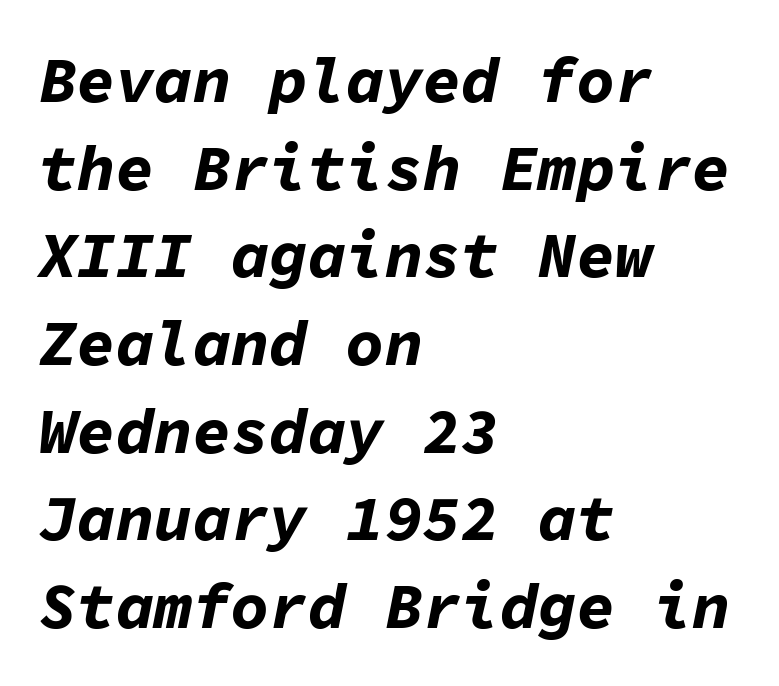
The image shows 64 px bold type, italic (leaning right), monospaced; set left-aligned, normal line spacing (1.37x), normal letter spacing, not underlined; low stroke contrast and a medium x-height.
